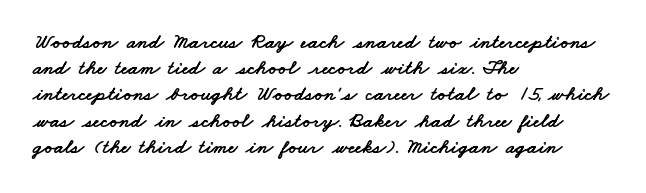
Visually the block forms a straight wall on the left and a jagged coastline on the right. Whoever set this chose a conventional vertical rhythm. The words here are not underlined. Short note: letters normally spaced.
